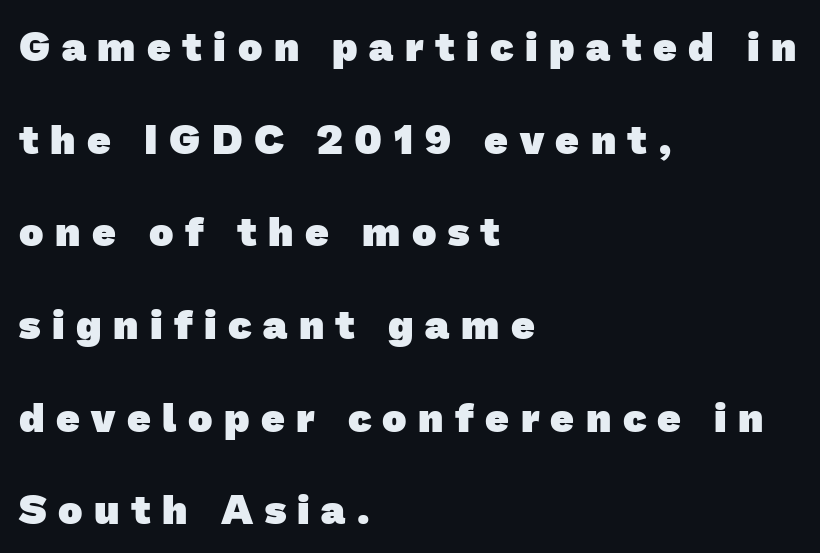
Q: Is the text bold? A: Yes.
Q: Is the typeface a serif or a sans-serif typeface? A: Sans-serif.
Q: Is the text underlined? A: No.
Q: How is the paragraph aligned? A: Left-aligned.
Q: Is the spacing between letters normal or unusually wide? A: Unusually wide.
Q: Is the spacing between lines tight, normal or loose? A: Loose.
Q: Width (condensed, normal, or wide)? A: Normal.
Q: Stroke contrast? A: Low.
Q: x-height? A: Medium.
Q: Monospaced? A: No.
